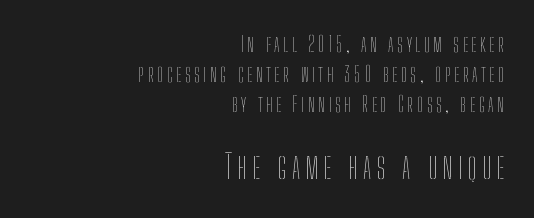
The image shows 33 px thin, condensed type, upright; set right-aligned, normal line spacing (1.36x), not underlined; the second (bottom) block is 1.5x larger; low stroke contrast and a medium x-height.
